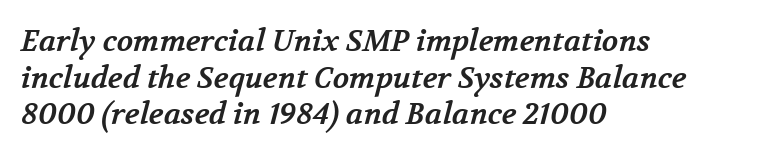
Underline: absent. These lines are set flush left with a ragged right edge. Letterform terminals end in serifs throughout the passage. Does the weight exceed regular? Yes, all the way to bold.
